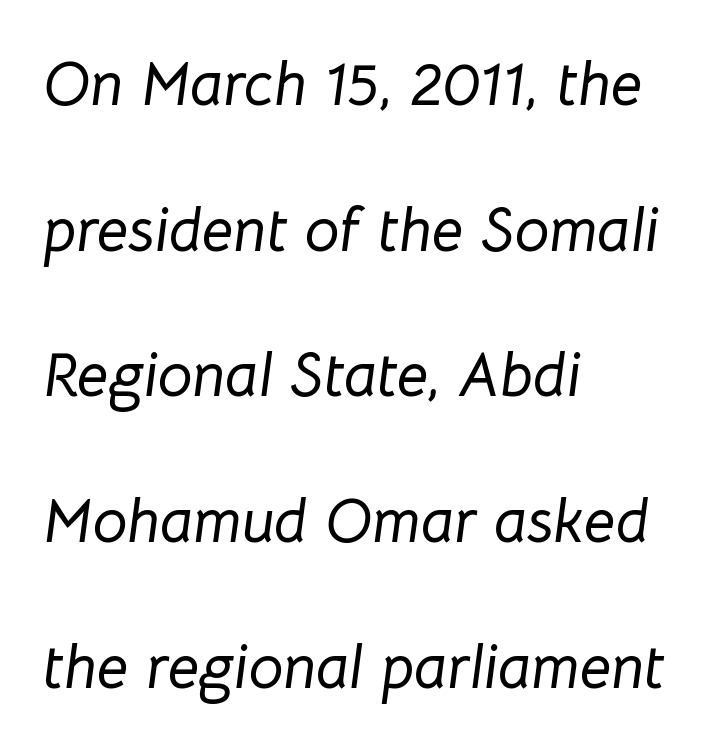
{"italic": "yes", "lean": "right", "slant_degrees": 8, "width": "normal", "stroke_contrast": "low", "x_height": "medium", "monospaced": "no", "underline": "no", "align": "left", "line_spacing": "loose", "line_spacing_ratio": 2.35, "letter_spacing": "normal", "letter_spacing_em": 0.0, "glyph_px": 62}
